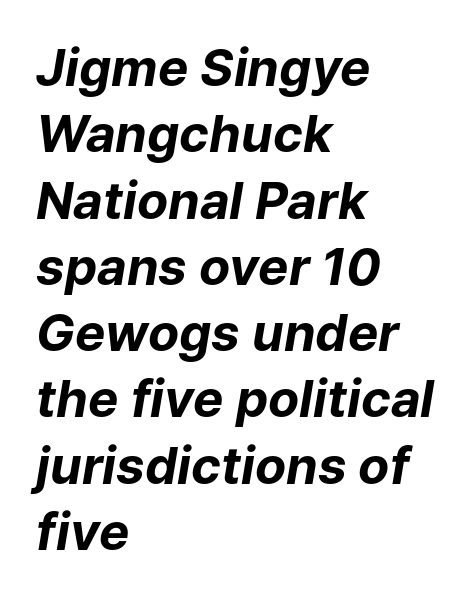
The image shows 51 px bold type, italic (leaning right); set left-aligned, normal line spacing (1.3x), normal letter spacing, not underlined; low stroke contrast and a medium x-height.
